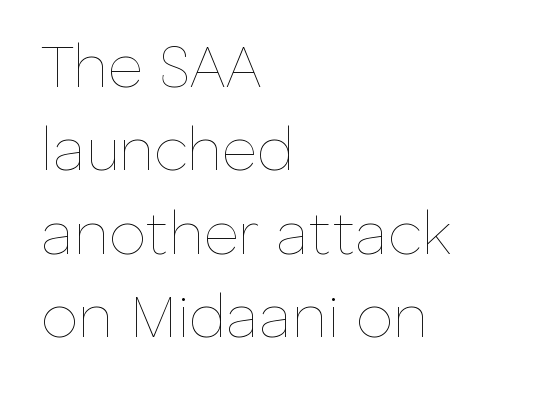
Q: Is the text bold? A: No.
Q: Is the text italic (slanted)? A: No, it is upright.
Q: Is the text underlined? A: No.
Q: How is the paragraph aligned? A: Left-aligned.
Q: Is the spacing between letters normal or unusually wide? A: Normal.
Q: Is the spacing between lines tight, normal or loose? A: Normal.
Q: Width (condensed, normal, or wide)? A: Normal.
Q: Stroke contrast? A: Low.
Q: x-height? A: Medium.
Q: Monospaced? A: No.
